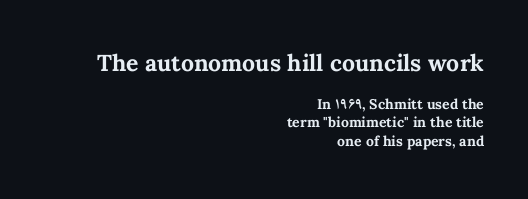
{"italic": "no", "bold": "yes", "underline": "no", "align": "right", "line_spacing": "normal", "line_spacing_ratio": 1.3, "letter_spacing": "normal", "letter_spacing_em": 0.0, "larger_block": "first", "size_ratio": 1.64, "glyph_px": 23}
